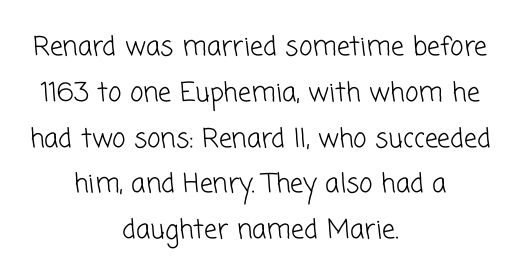
{"bold": "no", "underline": "no", "align": "center", "line_spacing_ratio": 1.76, "letter_spacing": "normal", "letter_spacing_em": 0.0, "glyph_px": 26}
